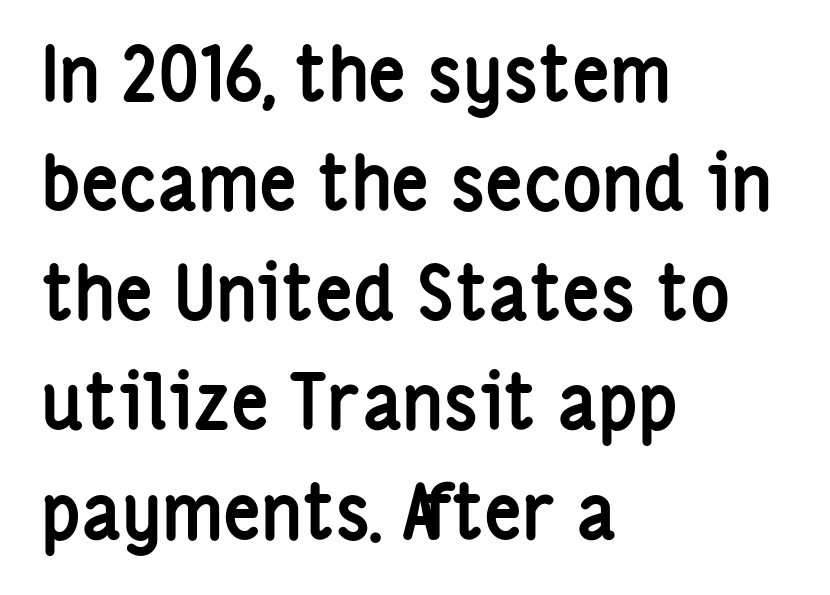
{"serif": "no", "italic": "no", "bold": "yes", "weight": "semibold", "width": "condensed", "stroke_contrast": "low", "x_height": "medium", "monospaced": "no", "underline": "no", "align": "left", "line_spacing": "normal", "line_spacing_ratio": 1.46, "letter_spacing": "normal", "letter_spacing_em": 0.0, "glyph_px": 75}
